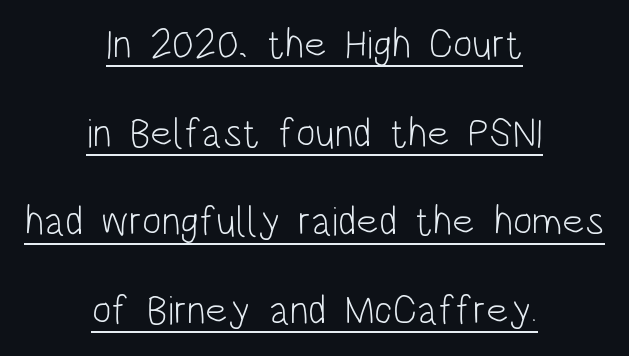
The image shows 41 px light, condensed sans-serif type, upright; set centered, loose line spacing (2.16x), normal letter spacing, underlined; low stroke contrast and a large x-height.
